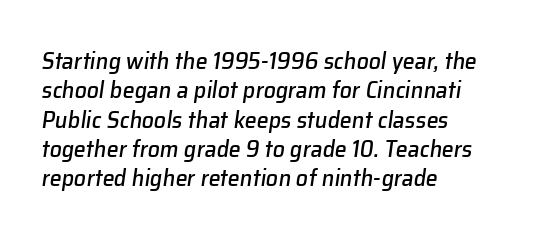
The image shows 24 px text type, italic (leaning right); set left-aligned, line spacing 1.22x, normal letter spacing, not underlined.
